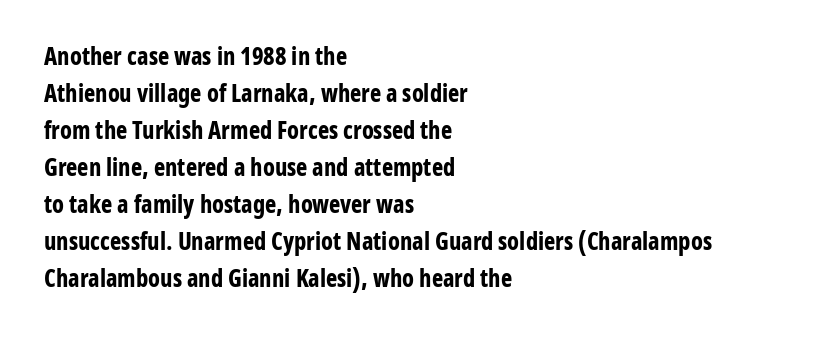
The image shows 24 px bold type, upright; set left-aligned, normal line spacing (1.54x), normal letter spacing, not underlined.
